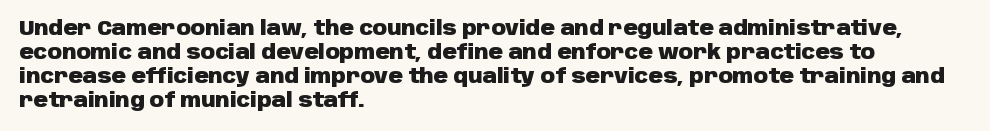
Q: Is the text bold? A: Yes.
Q: Is the text italic (slanted)? A: No, it is upright.
Q: Is the text underlined? A: No.
Q: How is the paragraph aligned? A: Left-aligned.
Q: Is the spacing between letters normal or unusually wide? A: Normal.
